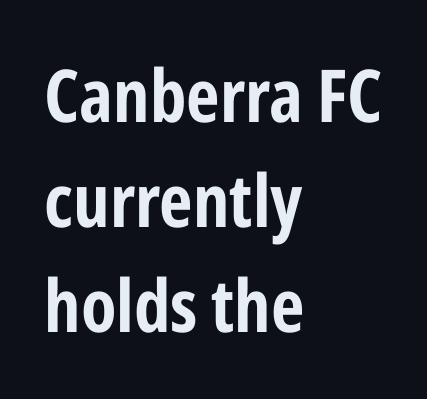
The image shows 73 px condensed sans-serif type, upright; set left-aligned, normal line spacing (1.44x), normal letter spacing, not underlined; low stroke contrast and a medium x-height.
